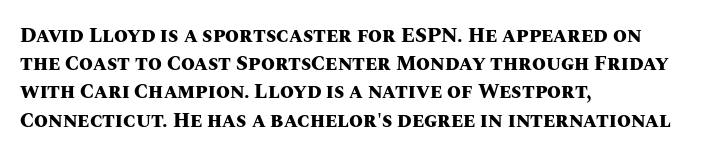
The image shows 20 px bold type, upright; set left-aligned, normal line spacing (1.41x), normal letter spacing, not underlined.
